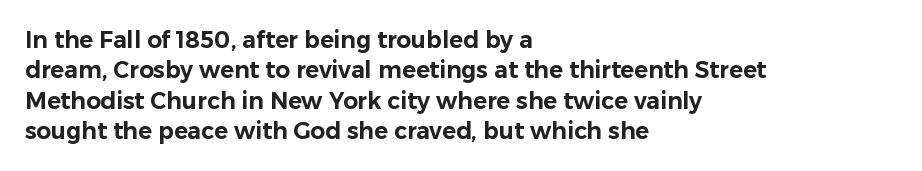
The face used here is rendered with its standard letterfit. These lines are set flush left with a ragged right edge. The glyphs are unaccompanied by any horizontal stroke below them. Normally led — the rows are evenly, conventionally spaced. Do the letters lean? They stand straight.
